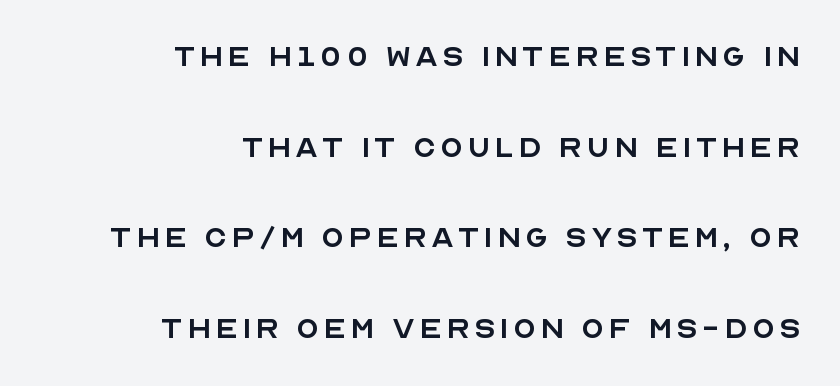
{"serif": "no", "italic": "no", "bold": "no", "weight": "regular", "width": "normal", "x_height": "large", "monospaced": "no", "underline": "no", "align": "right", "line_spacing": "loose", "line_spacing_ratio": 2.45, "glyph_px": 37}
